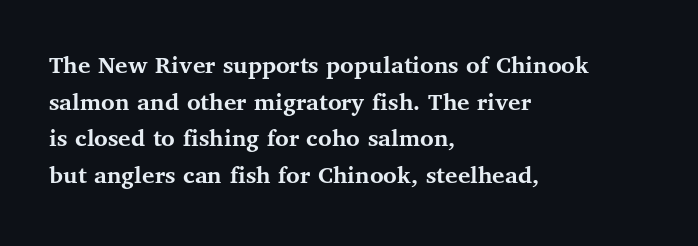
Q: Is the text bold? A: Yes.
Q: Is the text italic (slanted)? A: No, it is upright.
Q: Is the text underlined? A: No.
Q: How is the paragraph aligned? A: Left-aligned.
Q: Is the spacing between letters normal or unusually wide? A: Normal.
Q: Is the spacing between lines tight, normal or loose? A: Normal.
